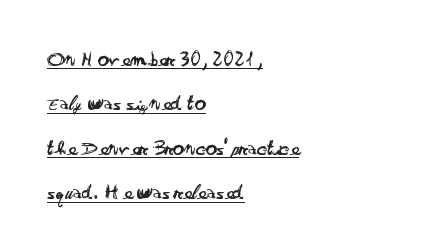
{"italic": "no", "bold": "no", "underline": "yes", "align": "left", "line_spacing": "loose", "line_spacing_ratio": 2.02, "letter_spacing": "normal", "letter_spacing_em": 0.0, "glyph_px": 22}
